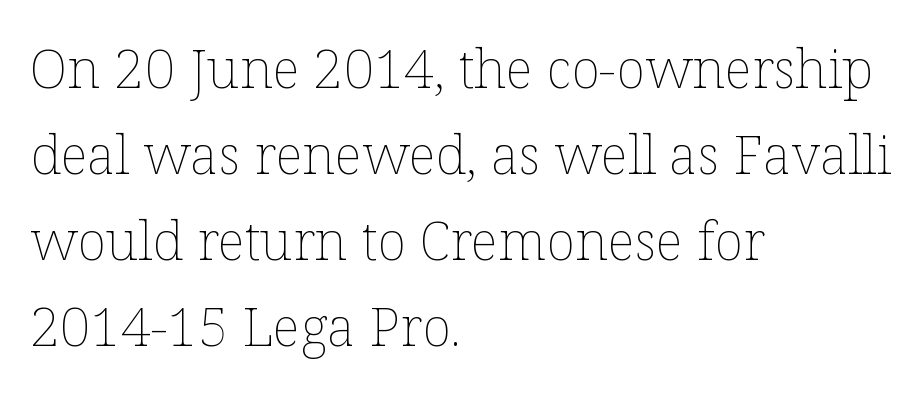
{"italic": "no", "bold": "no", "weight": "thin", "width": "normal", "stroke_contrast": "low", "x_height": "medium", "monospaced": "no", "underline": "no", "align": "left", "line_spacing": "normal", "line_spacing_ratio": 1.59, "letter_spacing": "normal", "letter_spacing_em": 0.0, "glyph_px": 54}
